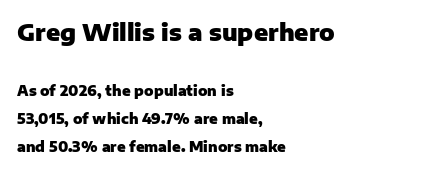
{"italic": "no", "bold": "yes", "underline": "no", "align": "left", "line_spacing": "loose", "line_spacing_ratio": 1.99, "letter_spacing": "normal", "letter_spacing_em": 0.0, "larger_block": "first", "size_ratio": 1.64, "glyph_px": 23}
